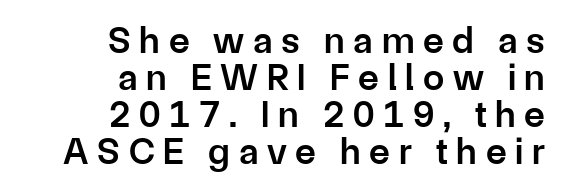
{"serif": "no", "italic": "no", "bold": "semi", "weight": "semibold", "width": "normal", "stroke_contrast": "low", "x_height": "medium", "monospaced": "no", "underline": "no", "align": "right", "line_spacing": "tight", "line_spacing_ratio": 0.97, "letter_spacing": "wide", "letter_spacing_em": 0.23, "glyph_px": 38}
